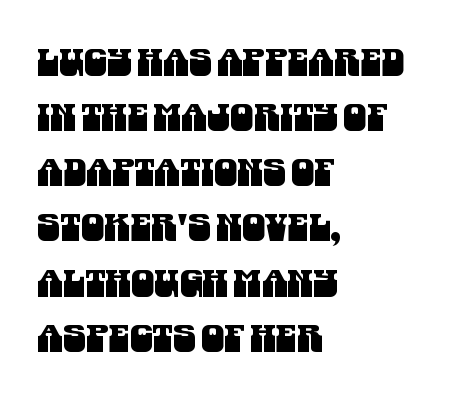
Q: Is the typeface a serif or a sans-serif typeface? A: Sans-serif.
Q: Is the text underlined? A: No.
Q: How is the paragraph aligned? A: Left-aligned.
Q: Is the spacing between letters normal or unusually wide? A: Normal.
Q: Is the spacing between lines tight, normal or loose? A: Normal.
Q: Width (condensed, normal, or wide)? A: Condensed.
Q: Stroke contrast? A: Medium.
Q: x-height? A: Large.
Q: Monospaced? A: No.
